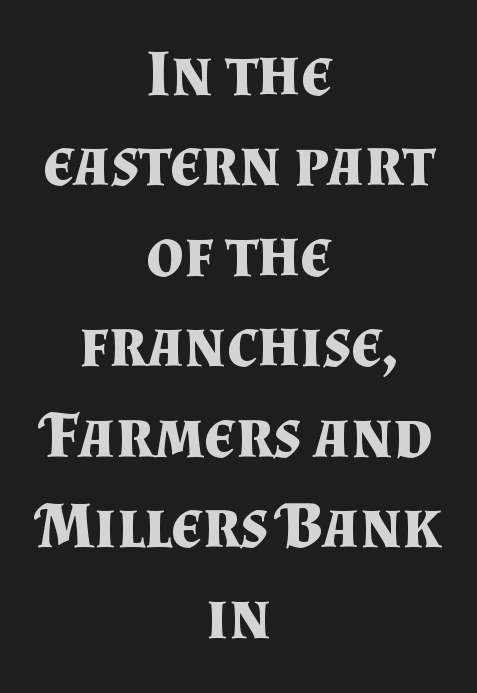
The area under the type is left untouched. Both edges are ragged and mirror each other, which tells us the setting is centered. Students, note that the glyphs here touch the page at normal intervals. Vertical spacing — default. The type family on display is of the serif kind. Students, this is bold: see how much ink each stroke carries.
